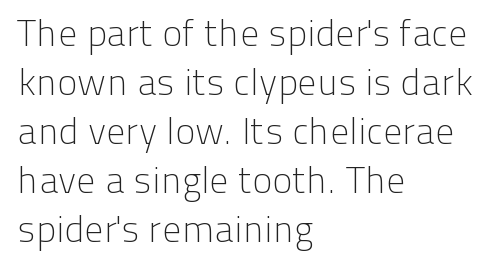
The image shows 38 px light sans-serif type, upright; set left-aligned, normal line spacing (1.29x), normal letter spacing, not underlined; low stroke contrast and a medium x-height.
